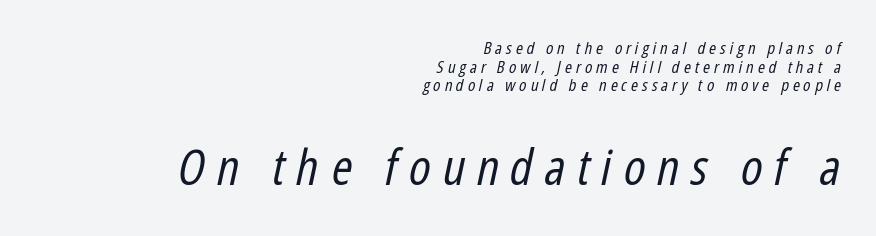
{"italic": "yes", "lean": "right", "slant_degrees": 12, "bold": "no", "weight": "regular", "width": "condensed", "stroke_contrast": "low", "x_height": "medium", "monospaced": "no", "underline": "no", "align": "right", "line_spacing": "tight", "line_spacing_ratio": 1.1, "letter_spacing": "wide", "letter_spacing_em": 0.23, "larger_block": "second", "size_ratio": 2.94, "glyph_px": 50}
